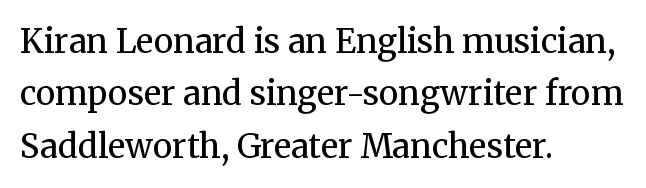
Q: Is the text bold? A: No.
Q: Is the text italic (slanted)? A: No, it is upright.
Q: Is the typeface a serif or a sans-serif typeface? A: Serif.
Q: Is the text underlined? A: No.
Q: How is the paragraph aligned? A: Left-aligned.
Q: Is the spacing between letters normal or unusually wide? A: Normal.
Q: Is the spacing between lines tight, normal or loose? A: Normal.
Q: Width (condensed, normal, or wide)? A: Normal.
Q: Stroke contrast? A: Medium.
Q: x-height? A: Medium.
Q: Monospaced? A: No.
